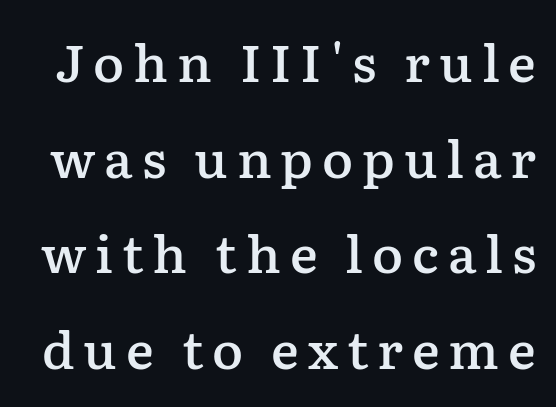
{"serif": "yes", "italic": "no", "bold": "semi", "weight": "semibold", "width": "normal", "stroke_contrast": "low", "x_height": "medium", "monospaced": "no", "underline": "no", "line_spacing_ratio": 1.84, "glyph_px": 52}
